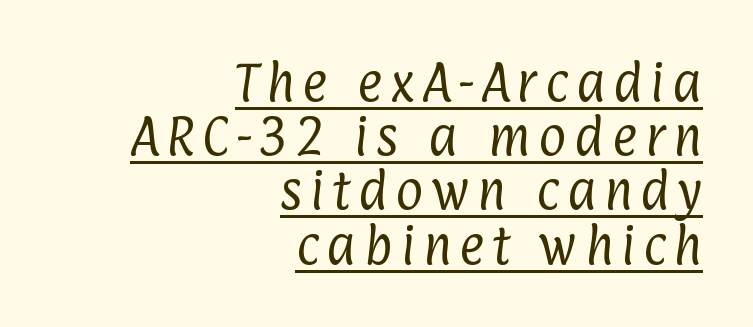
The image shows 43 px regular-weight, condensed sans-serif type; set right-aligned, normal line spacing (1.26x), underlined; low stroke contrast and a medium x-height.
